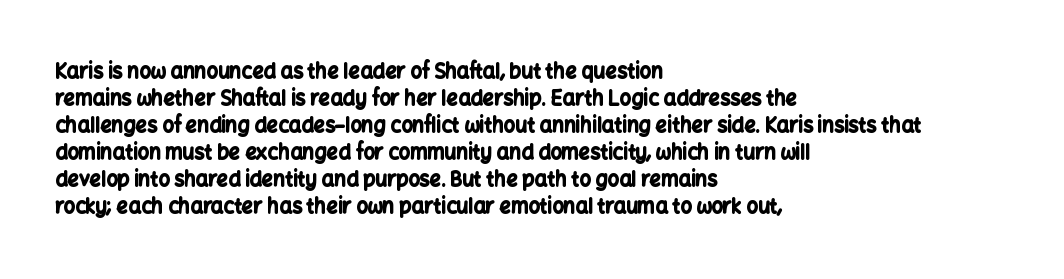
The image shows 20 px bold type, upright; set left-aligned, normal line spacing (1.35x), normal letter spacing, not underlined.
